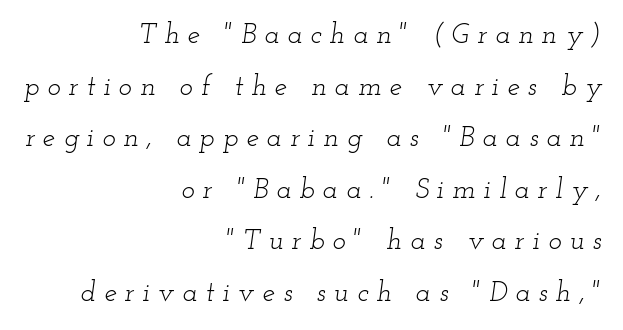
No heavy texture on the line: the type isn't bold. Proportional: the letters do not fall into vertical columns. Lines of text with bare space underneath. What kind of face is this? One with serifs. In terms of letterspacing, this is a distinctly airy, spread setting.
